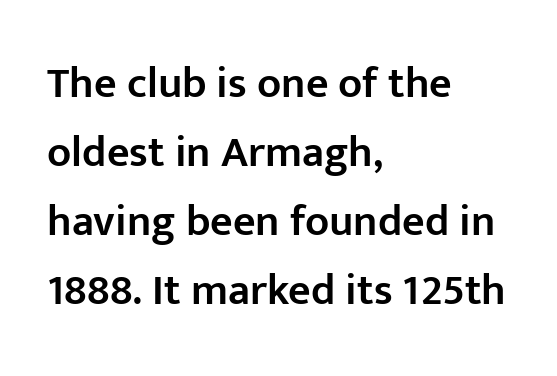
{"serif": "no", "italic": "no", "bold": "semi", "weight": "semibold", "width": "normal", "stroke_contrast": "low", "x_height": "medium", "monospaced": "no", "underline": "no", "align": "left", "line_spacing": "normal", "line_spacing_ratio": 1.57, "letter_spacing": "normal", "letter_spacing_em": 0.0, "glyph_px": 44}
